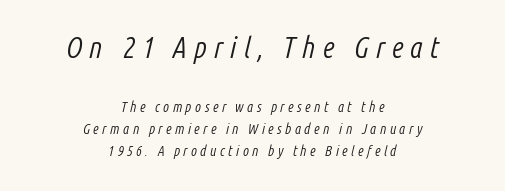
Q: Is the text bold? A: No.
Q: Is the text italic (slanted)? A: Yes, it leans right by about 14 degrees.
Q: Is the text underlined? A: No.
Q: How is the paragraph aligned? A: Centered.
Q: Is the spacing between letters normal or unusually wide? A: Unusually wide.
Q: Is the spacing between lines tight, normal or loose? A: Normal.
Q: Which block of text is set in a larger size, the first (top) or the second (bottom)? A: The first (top) one.
Q: Width (condensed, normal, or wide)? A: Condensed.
Q: Stroke contrast? A: Low.
Q: x-height? A: Medium.
Q: Monospaced? A: No.
